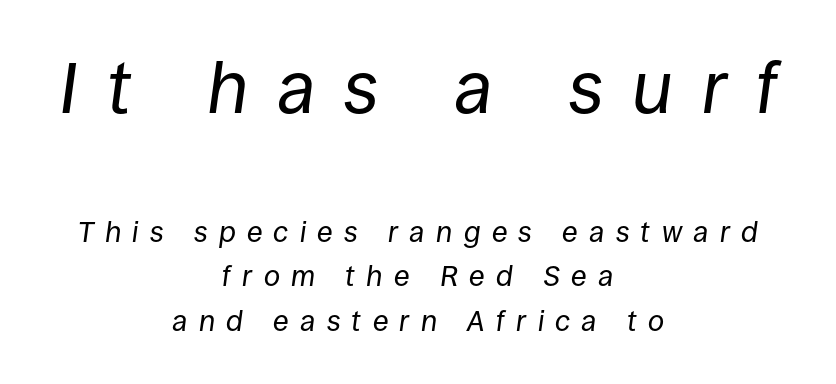
The letterforms sit at book weight or below. The letters in the upper block stand taller than those in the block below. Does the copy run flush right? No — it is centered line by line. Compared with ordinary roman type, these characters are visibly tilted. Here the designer chose a conventional face with non-uniform glyph widths. The foot of each line stays bare and open.
